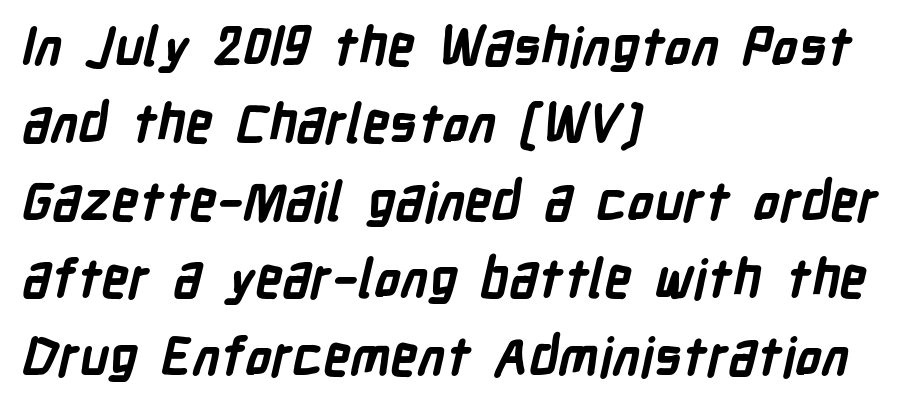
Lines of text with bare space underneath. These lines carry a lot of weight — the face is fully bold. What kind of face is this? One without serifs — a sans. Looks like regular typesetting: each glyph gets only the width it needs.
